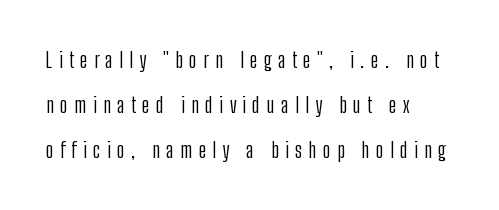
The image shows 22 px text type, upright; set left-aligned, loose line spacing (2.05x), unusually wide letter spacing (+0.28 em), not underlined.
